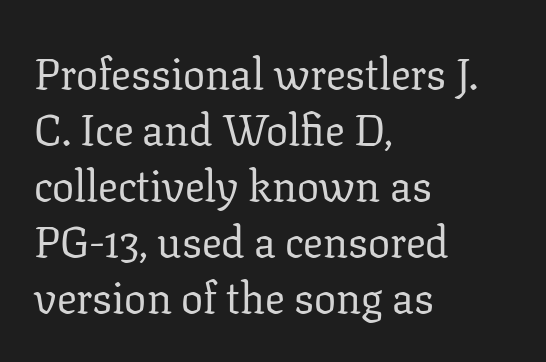
Q: Is the text bold? A: No.
Q: Is the text italic (slanted)? A: No, it is upright.
Q: Is the typeface a serif or a sans-serif typeface? A: Serif.
Q: Is the text underlined? A: No.
Q: How is the paragraph aligned? A: Left-aligned.
Q: Is the spacing between letters normal or unusually wide? A: Normal.
Q: Is the spacing between lines tight, normal or loose? A: Normal.
Q: Width (condensed, normal, or wide)? A: Normal.
Q: Stroke contrast? A: Low.
Q: x-height? A: Medium.
Q: Monospaced? A: No.
